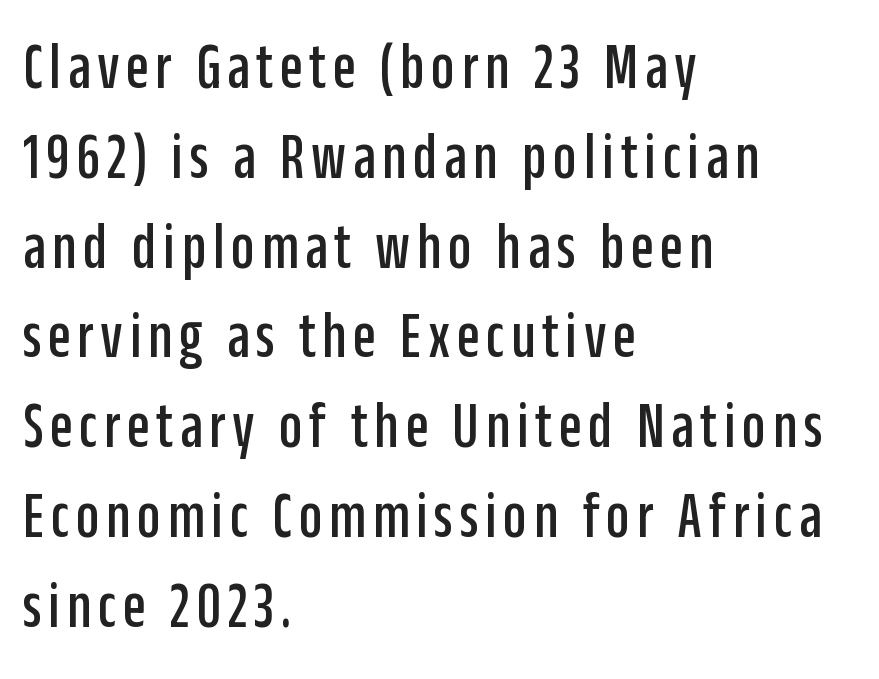
Underline: absent. The type sits square on the baseline with zero lean. The passage shown stacks its lines at a standard gap. Looks like regular typesetting: each glyph gets only the width it needs.
